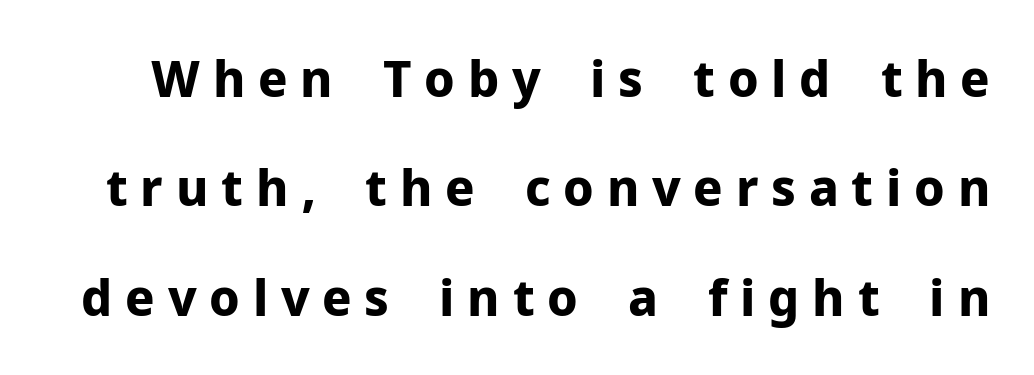
You can tell from the bare stems that sans-serif type was used. The block of text is sparse from top to bottom, with ample space between rows. The line texture is sparse and dotted thanks to wide tracking. Is the type bold? Yes — the strokes are clearly thick and heavy. The lettering holds an erect, upright posture throughout. The specimen omits any rule beneath the text block's lines.
